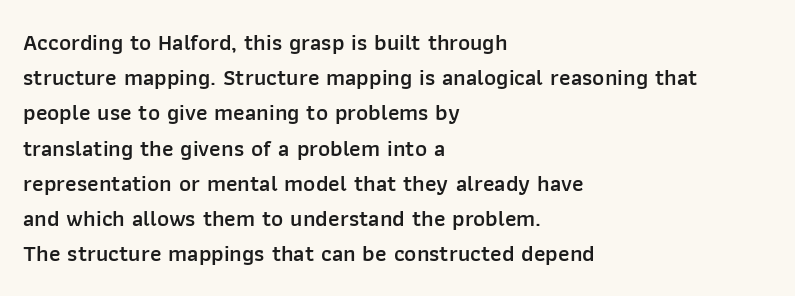
Summary of weight: moderately heavy, a semibold. You could call the tracking neutral — neither tight nor loose. Unmarked baselines from the first word to the last. Quick note: interline space is typical.
